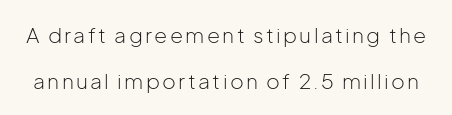
No word sits above an underline. The leading is generous, giving the passage an open texture. In terms of posture, this sample is upright. Heaviness? Minimal to ordinary, like unemphasized prose.
